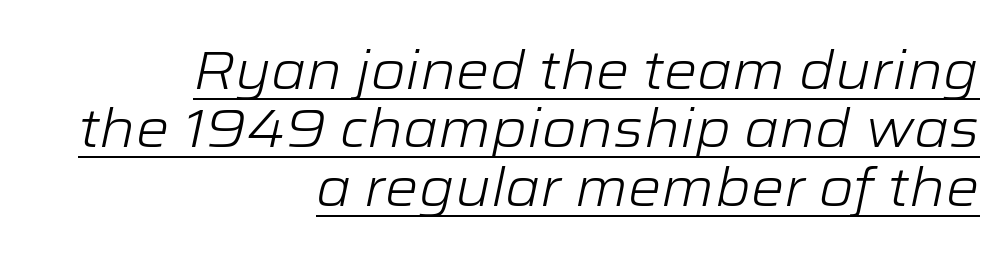
Students, observe the line beneath the letters — that is underlining. You could barely slide anything between these rows. A quiet, ordinary-to-light weight characterises the typeface. Note the varied advance widths — an 'i' is clearly narrower than an 'm'. Posture: slanted. Is the letter spacing exaggerated? No — it looks like the ordinary default.
